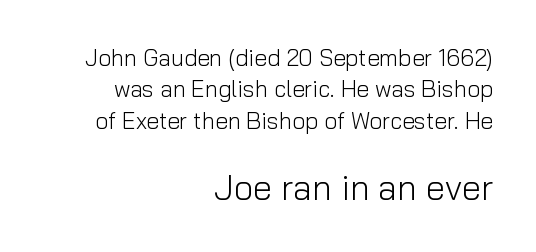
The passage shown is typed in a proportional face where columns would drift. Posture: straight, roman, zero tilt. Characters follow at the spacing the type designer built in. No heavy texture on the line: the type isn't bold. You get the small type first, then a jump to larger type.
